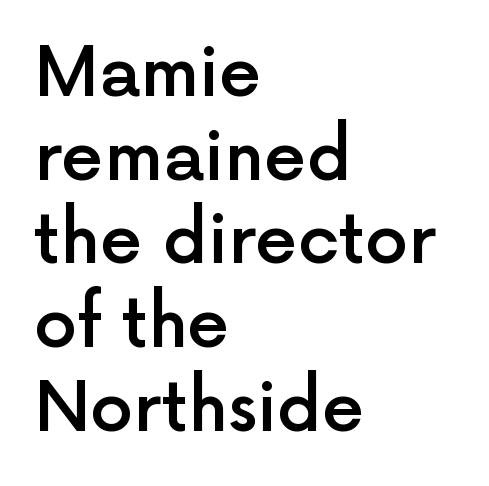
Nothing sits at the stroke ends, so this counts as sans-serif. Semibold letterforms, between regular and bold. The passage shown has conventional tracking throughout. Bare-footed words on every line. The font's upright variant was chosen for this text.
